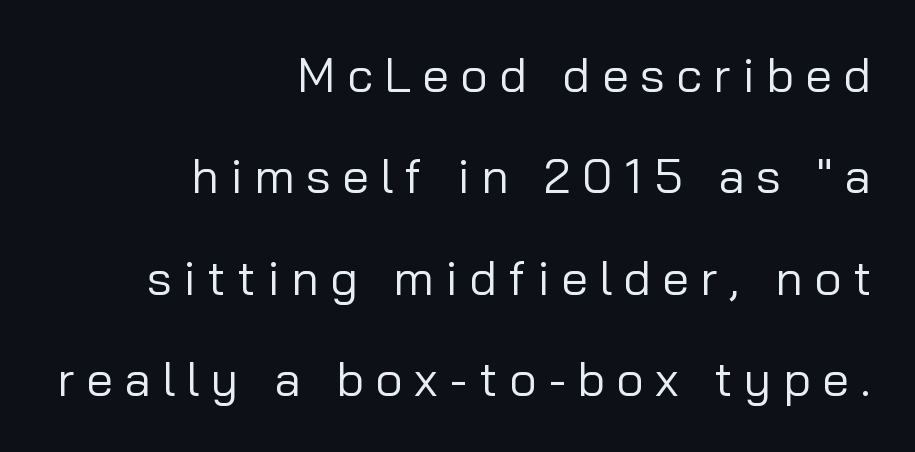
The designer dialed line spacing up above the default. The tracking reads as deliberately expanded to a designer's eye. Teacher's note: observe the even right margin — that is flush-right alignment. Weight: in the light-to-regular range. The face used here is proportionally spaced, like ordinary book or web type.
